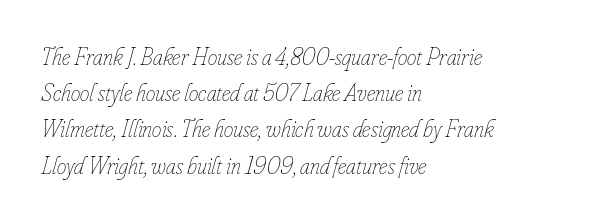
The image shows 24 px text type, italic (leaning right); set left-aligned, normal line spacing (1.51x), normal letter spacing, not underlined.
